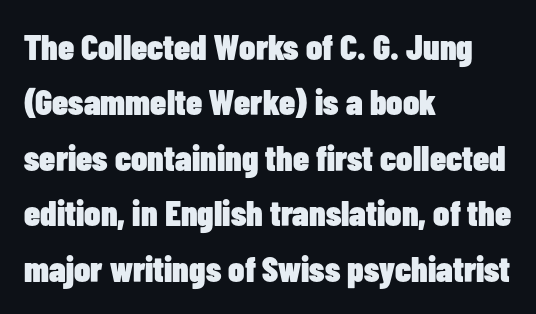
Q: Is the text bold? A: Yes.
Q: Is the text italic (slanted)? A: No, it is upright.
Q: Is the typeface a serif or a sans-serif typeface? A: Sans-serif.
Q: Is the text underlined? A: No.
Q: How is the paragraph aligned? A: Left-aligned.
Q: Is the spacing between letters normal or unusually wide? A: Normal.
Q: Is the spacing between lines tight, normal or loose? A: Normal.
Q: Width (condensed, normal, or wide)? A: Condensed.
Q: Stroke contrast? A: Low.
Q: x-height? A: Medium.
Q: Monospaced? A: No.
